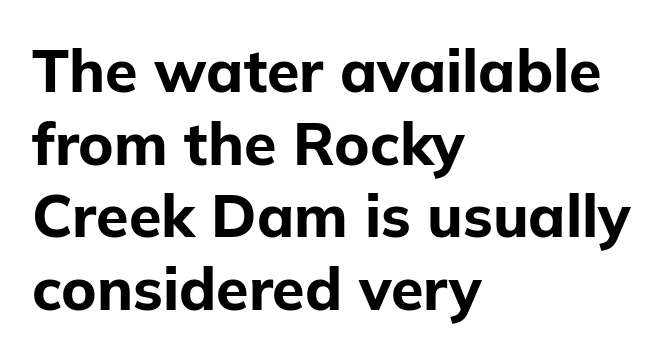
The image shows 59 px bold sans-serif type, upright; set left-aligned, line spacing 1.23x, normal letter spacing, not underlined; low stroke contrast and a medium x-height.
